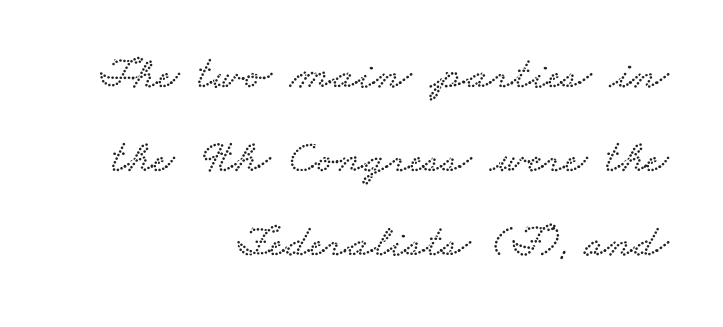
Anything drawn beneath the words? Only blank space. You could not count columns in this text — the font is proportionally spaced. There is no visible air inserted between adjacent glyphs. The glyphs in this specimen are seriffed.
